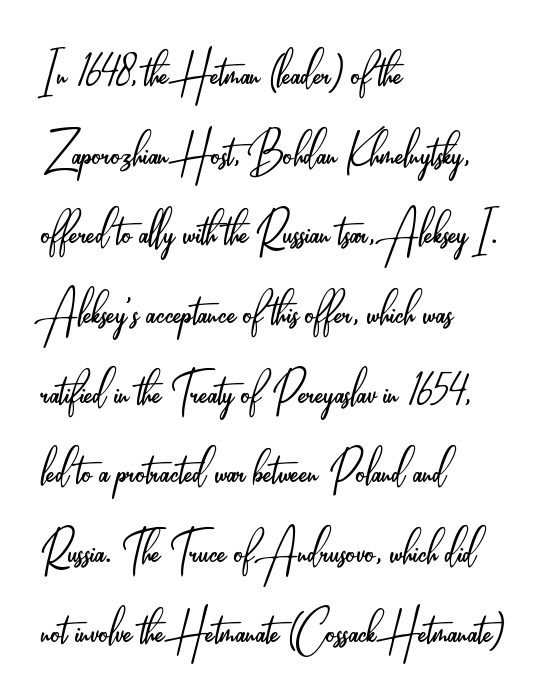
This reads as an unemphasized weight, regular at the heaviest. Short and long lines alike share a common starting point at left. What's the leading like? Ordinary, nothing unusual. Nothing unusual about the tracking: characters are spaced as the font intends. Varying glyph widths throughout — classic text-font behaviour.
